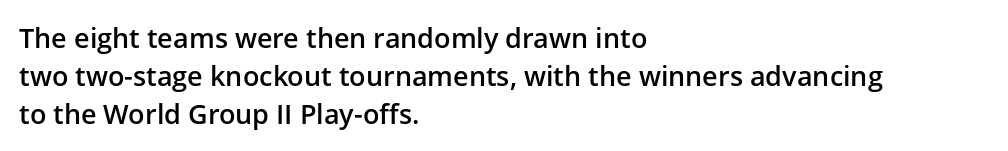
{"italic": "no", "bold": "semi", "underline": "no", "align": "left", "line_spacing": "normal", "line_spacing_ratio": 1.4, "letter_spacing": "normal", "letter_spacing_em": 0.0, "glyph_px": 27}
